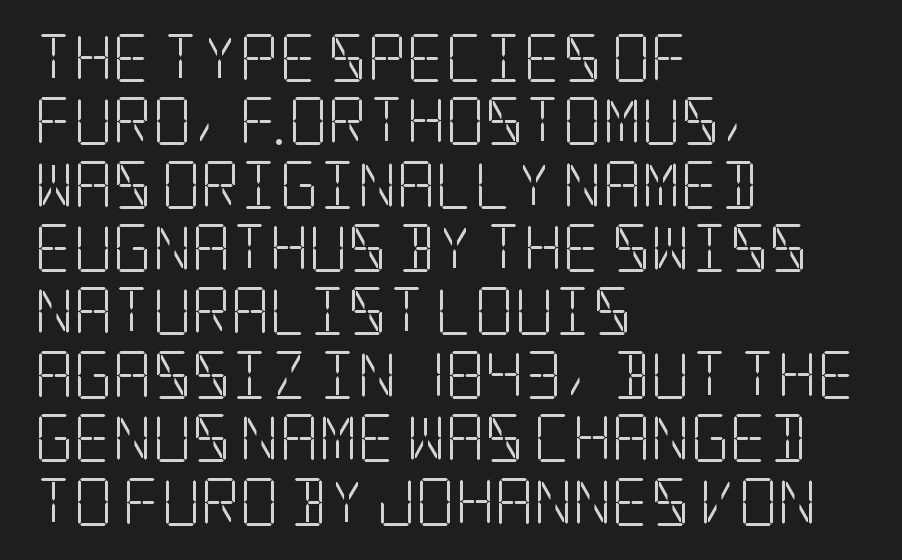
The image shows 48 px light, condensed serif type, upright; set left-aligned, normal line spacing (1.32x), normal letter spacing, not underlined; low stroke contrast and a large x-height.
